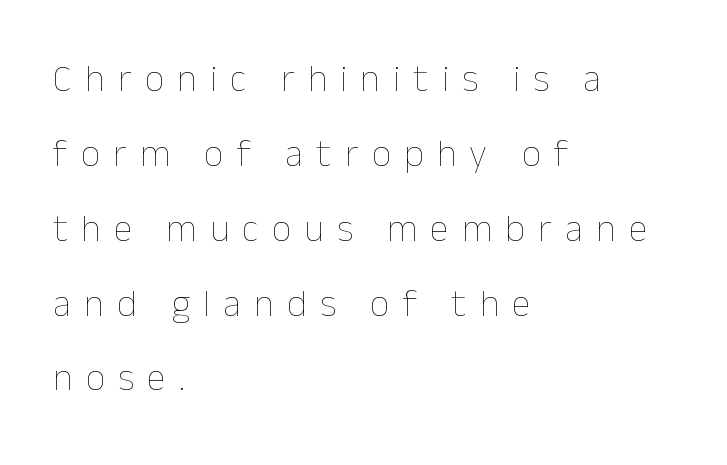
The image shows 38 px thin type, upright; set left-aligned, loose line spacing (1.97x), unusually wide letter spacing (+0.35 em), not underlined; low stroke contrast and a medium x-height.
